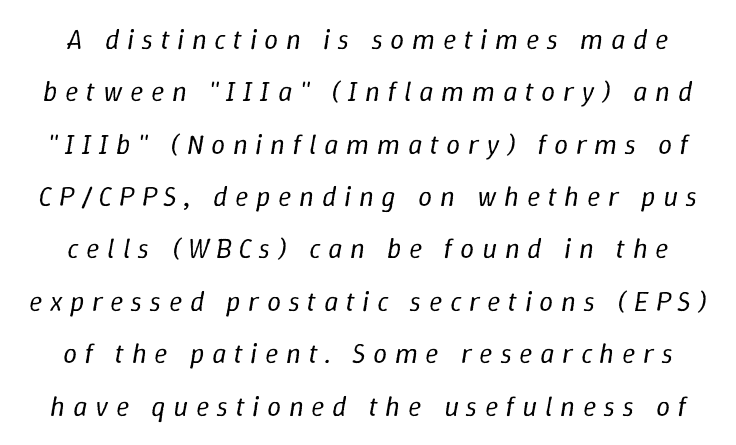
Q: Is the text bold? A: No.
Q: Is the text italic (slanted)? A: Yes, it leans right by about 9 degrees.
Q: Is the text underlined? A: No.
Q: Is the spacing between letters normal or unusually wide? A: Unusually wide.
Q: Width (condensed, normal, or wide)? A: Normal.
Q: Stroke contrast? A: Low.
Q: x-height? A: Medium.
Q: Monospaced? A: No.
